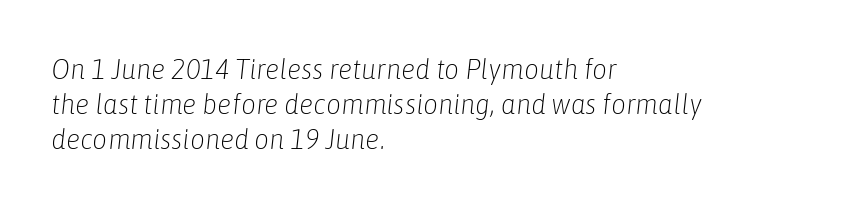
Lines of text with bare space underneath. The letters look calm and open, with moderate or lighter stems. The rendering uses natural spacing where letterforms have individual widths. The face used here is rendered with its standard letterfit. A classic flush-left, rag-right setting is used for this passage.
